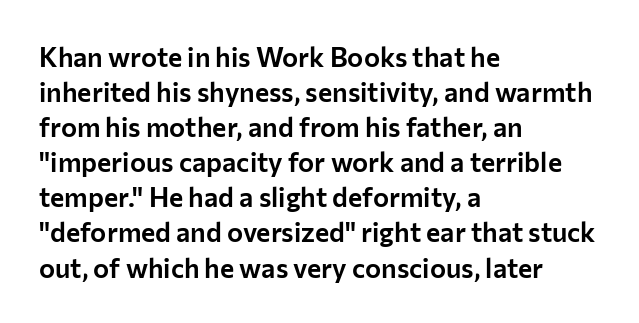
The image shows 27 px text type, upright; set left-aligned, normal line spacing (1.3x), normal letter spacing, not underlined.
